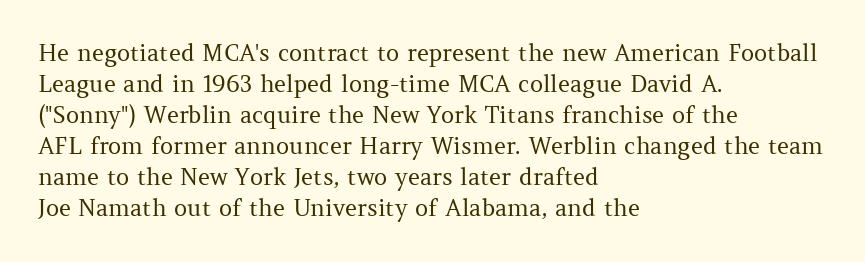
Q: Is the text bold? A: No.
Q: Is the text italic (slanted)? A: No, it is upright.
Q: Is the text underlined? A: No.
Q: How is the paragraph aligned? A: Left-aligned.
Q: Is the spacing between letters normal or unusually wide? A: Normal.
Q: Is the spacing between lines tight, normal or loose? A: Normal.
